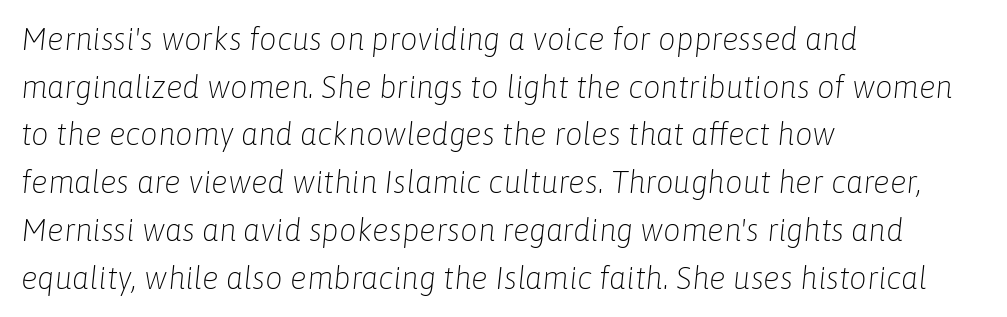
Q: Is the text bold? A: No.
Q: Is the text italic (slanted)? A: Yes, it leans right by about 6 degrees.
Q: Is the text underlined? A: No.
Q: How is the paragraph aligned? A: Left-aligned.
Q: Is the spacing between letters normal or unusually wide? A: Normal.
Q: Is the spacing between lines tight, normal or loose? A: Normal.
Q: Width (condensed, normal, or wide)? A: Normal.
Q: Stroke contrast? A: Low.
Q: x-height? A: Medium.
Q: Monospaced? A: No.
